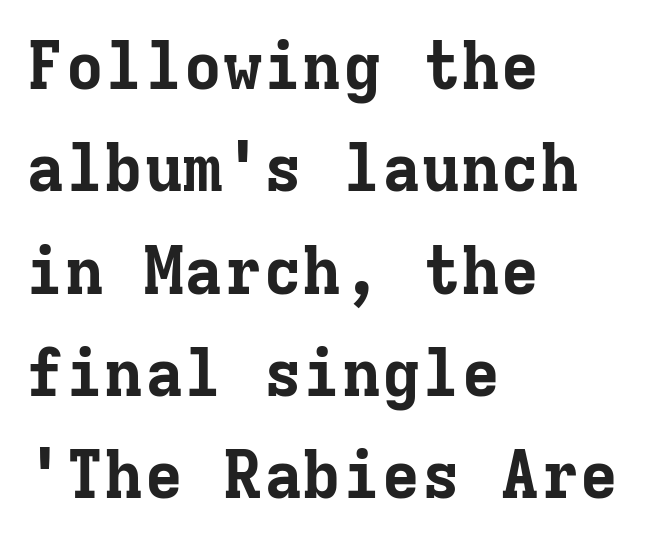
Observe the ordinary spacing: letters are neighbours, not strangers. Italic? Not at all — the glyphs are vertical. Regular leading. Spacing verdict: monospaced, one width for all characters. The lines in this sample share a left origin and differ only in where they stop.
